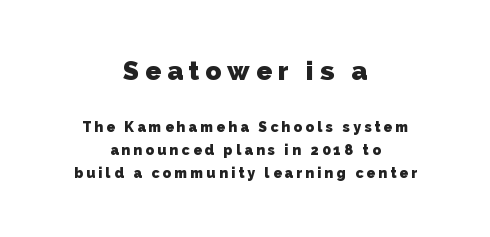
{"bold": "yes", "underline": "no", "align": "center", "line_spacing": "normal", "line_spacing_ratio": 1.63, "letter_spacing": "wide", "letter_spacing_em": 0.23, "larger_block": "first", "size_ratio": 1.86, "glyph_px": 26}
